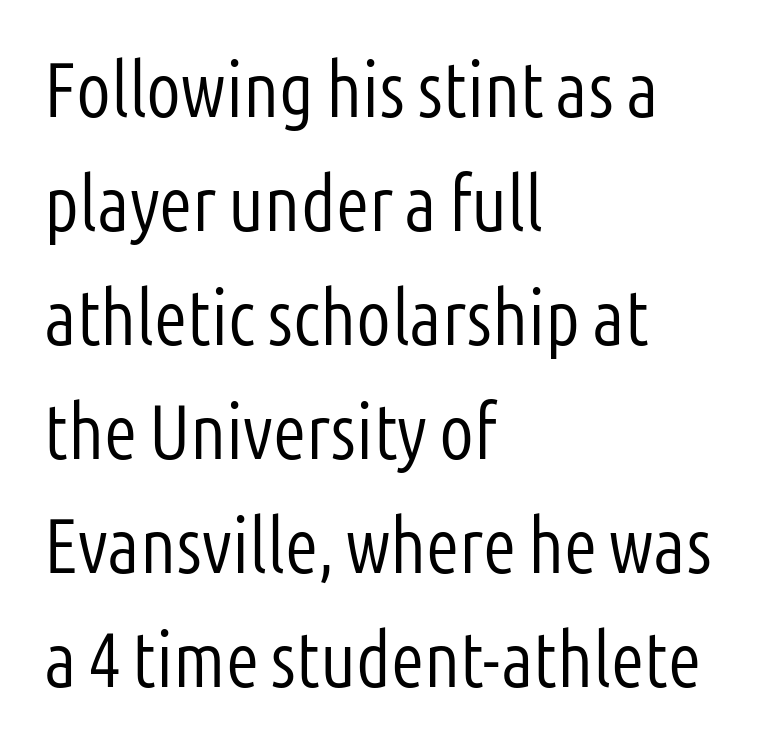
{"serif": "no", "italic": "no", "bold": "no", "weight": "light", "width": "condensed", "stroke_contrast": "low", "x_height": "medium", "monospaced": "no", "underline": "no", "align": "left", "line_spacing": "normal", "line_spacing_ratio": 1.48, "letter_spacing": "normal", "letter_spacing_em": 0.0, "glyph_px": 77}
